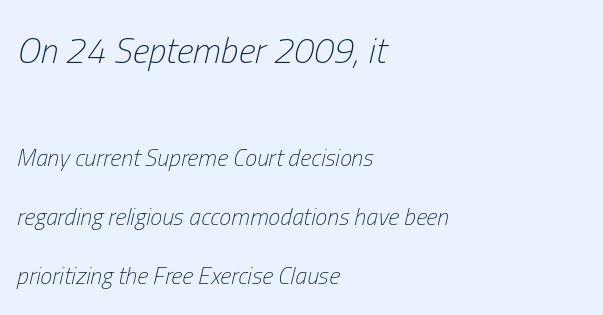
The image shows 36 px light, condensed type, italic (leaning right); set left-aligned, loose line spacing (2.47x), normal letter spacing, not underlined; the first (top) block is 1.5x larger; low stroke contrast and a medium x-height.
